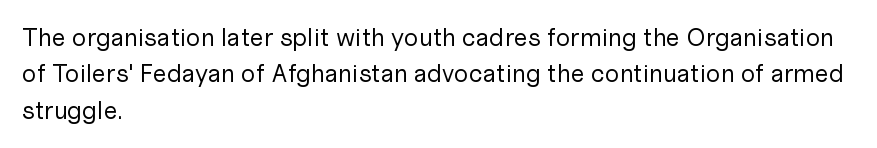
The image shows 25 px text type, upright; set left-aligned, normal line spacing (1.46x), normal letter spacing, not underlined.
